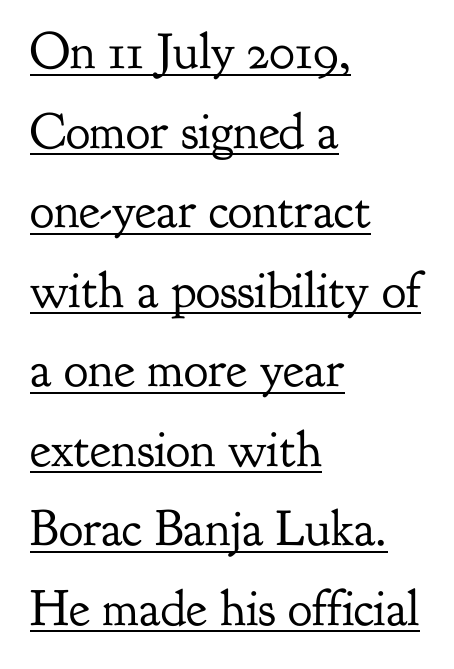
The image shows 51 px regular-weight serif type, upright; set left-aligned, normal line spacing (1.56x), normal letter spacing, underlined; low stroke contrast and a small x-height.
